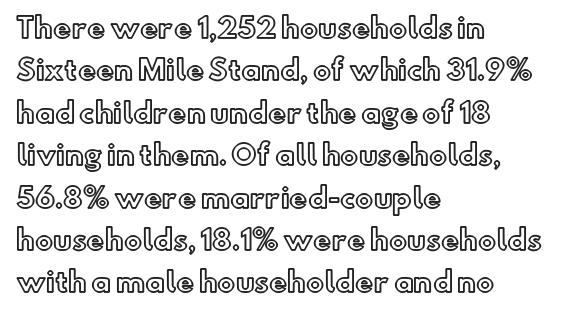
Q: Is the text italic (slanted)? A: No, it is upright.
Q: Is the text underlined? A: No.
Q: How is the paragraph aligned? A: Left-aligned.
Q: Is the spacing between letters normal or unusually wide? A: Normal.
Q: Is the spacing between lines tight, normal or loose? A: Normal.
